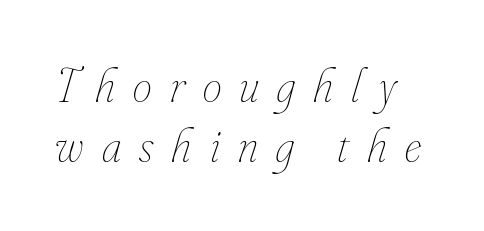
{"italic": "yes", "lean": "right", "slant_degrees": 16, "bold": "no", "weight": "thin", "width": "condensed", "stroke_contrast": "low", "x_height": "small", "monospaced": "no", "underline": "no", "line_spacing": "normal", "line_spacing_ratio": 1.26, "letter_spacing": "wide", "letter_spacing_em": 0.38, "glyph_px": 48}
